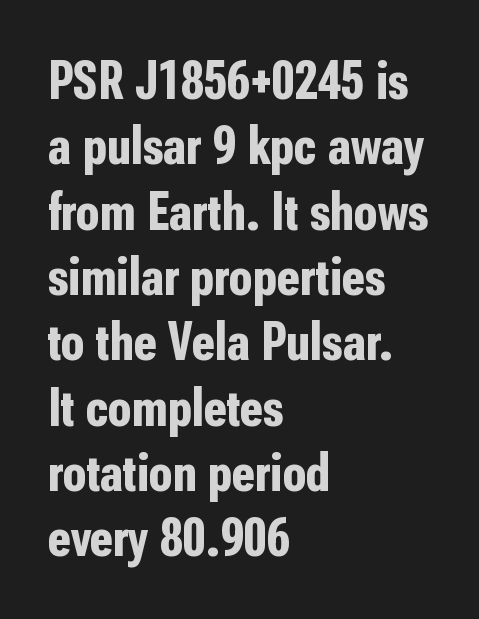
The image shows 54 px bold, condensed sans-serif type, upright; set left-aligned, line spacing 1.21x, normal letter spacing, not underlined; low stroke contrast and a medium x-height.
